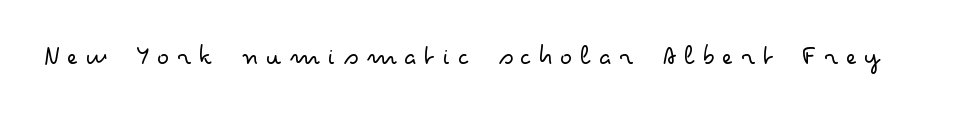
The passage shown has open, widely tracked lettering throughout. A typesetter would call this proportional, since set widths differ per character. Check under the words: just untouched page. On a weight scale, this lands at 450 or below. Is this a sans? Yes — the strokes have no serifs.
